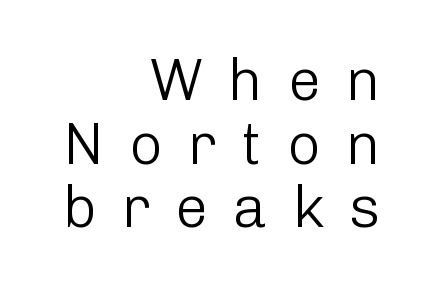
The image shows 59 px light sans-serif type, upright; set right-aligned, tight line spacing (1.08x), unusually wide letter spacing (+0.42 em), not underlined; low stroke contrast and a medium x-height.
